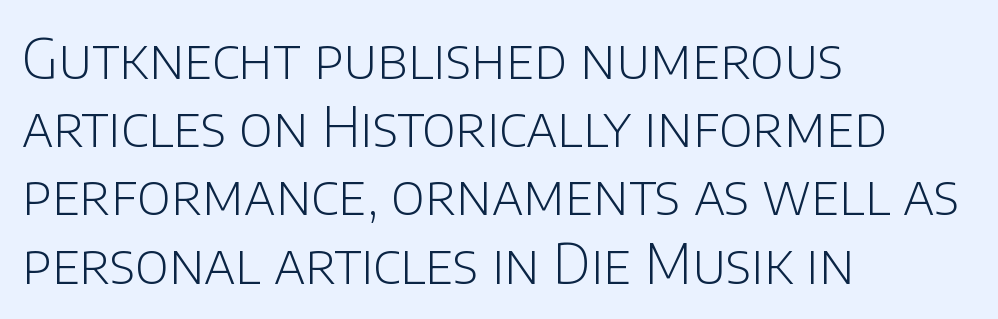
The image shows 55 px light sans-serif type, upright; set left-aligned, line spacing 1.24x, normal letter spacing, not underlined; low stroke contrast and a large x-height.
